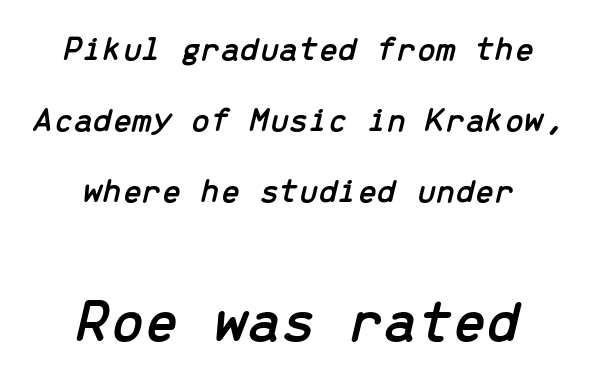
The image shows 61 px text type, italic (leaning right), monospaced; set centered, loose line spacing (2.03x), normal letter spacing, not underlined; the second (bottom) block is 1.74x larger; low stroke contrast and a medium x-height.
